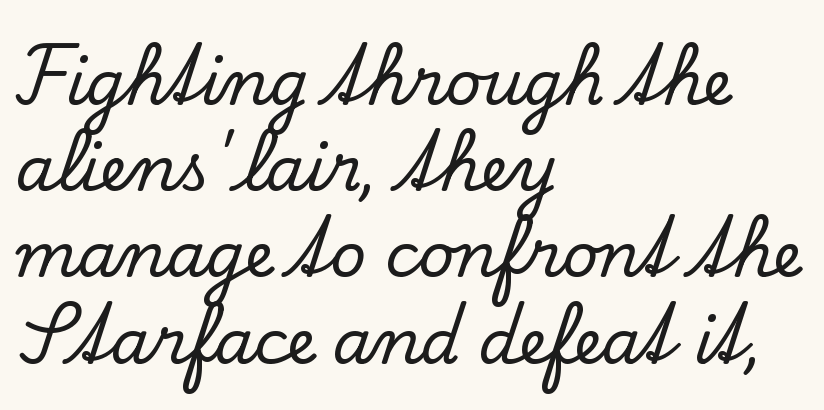
The image shows 62 px serif type; set left-aligned, normal line spacing (1.39x), normal letter spacing, not underlined; low stroke contrast and a small x-height.
